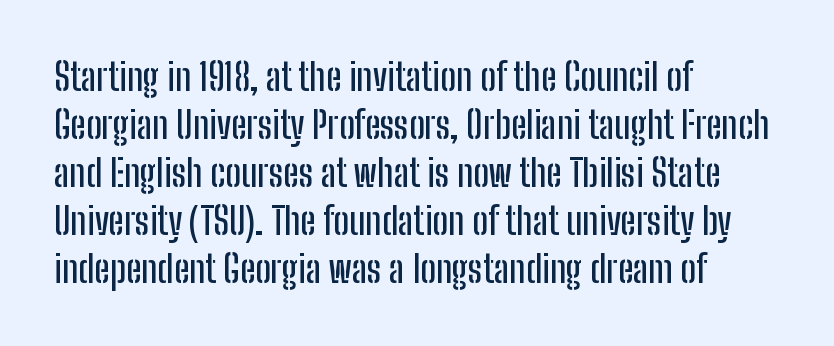
Interline gaps are of average width in this sample. Looks like regular typesetting: each glyph gets only the width it needs. A typesetter would label this face a sans. Words appear dense and cohesive because spacing is normal. The words here are not underlined. Tall strokes in this sample are plumb rather than angled.
